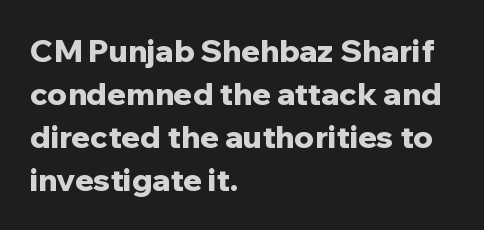
Q: Is the text bold? A: Yes.
Q: Is the text italic (slanted)? A: No, it is upright.
Q: Is the typeface a serif or a sans-serif typeface? A: Sans-serif.
Q: Is the text underlined? A: No.
Q: How is the paragraph aligned? A: Left-aligned.
Q: Is the spacing between letters normal or unusually wide? A: Normal.
Q: Is the spacing between lines tight, normal or loose? A: Normal.
Q: Width (condensed, normal, or wide)? A: Normal.
Q: Stroke contrast? A: Low.
Q: x-height? A: Medium.
Q: Monospaced? A: No.
